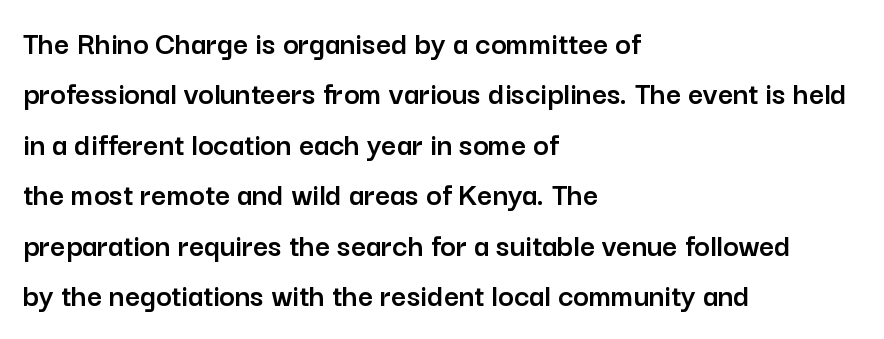
{"serif": "no", "italic": "no", "width": "normal", "stroke_contrast": "low", "x_height": "medium", "monospaced": "no", "underline": "no", "align": "left", "line_spacing": "normal", "line_spacing_ratio": 1.53, "letter_spacing": "normal", "letter_spacing_em": 0.0, "glyph_px": 33}
